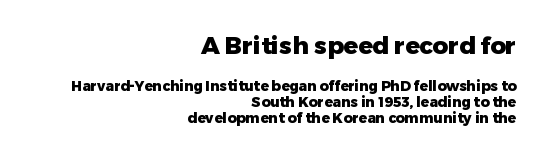
{"italic": "no", "bold": "yes", "underline": "no", "align": "right", "line_spacing": "tight", "line_spacing_ratio": 1.15, "letter_spacing": "normal", "letter_spacing_em": 0.0, "larger_block": "first", "size_ratio": 1.71, "glyph_px": 24}
